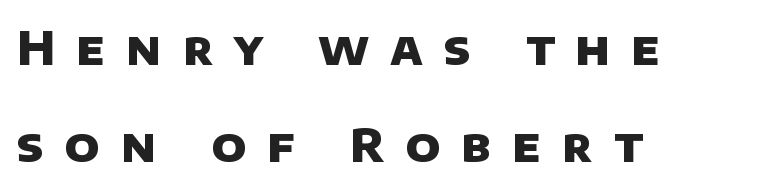
Q: Is the text bold? A: Yes.
Q: Is the typeface a serif or a sans-serif typeface? A: Sans-serif.
Q: Is the text underlined? A: No.
Q: How is the paragraph aligned? A: Left-aligned.
Q: Is the spacing between letters normal or unusually wide? A: Unusually wide.
Q: Is the spacing between lines tight, normal or loose? A: Loose.
Q: Width (condensed, normal, or wide)? A: Normal.
Q: Stroke contrast? A: Low.
Q: x-height? A: Large.
Q: Monospaced? A: No.
